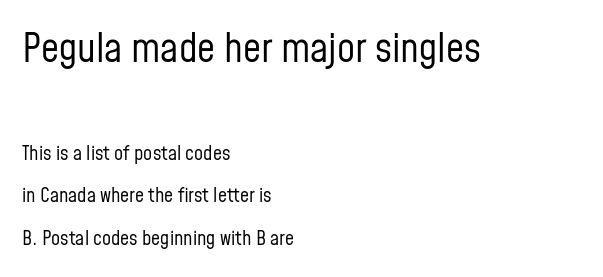
The image shows 40 px regular-weight, condensed sans-serif type, upright; set left-aligned, loose line spacing (2.14x), normal letter spacing, not underlined; the first (top) block is 2.0x larger; low stroke contrast and a medium x-height.
